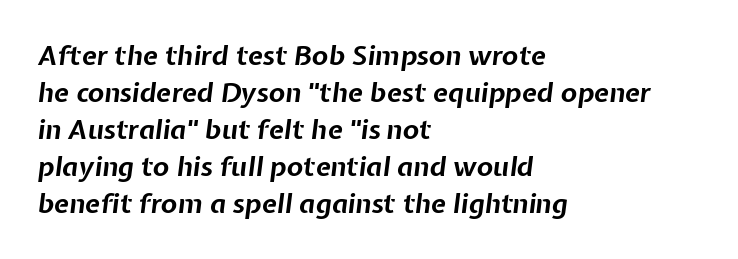
Q: Is the text bold? A: Yes.
Q: Is the text italic (slanted)? A: Yes, it leans right by about 7 degrees.
Q: Is the text underlined? A: No.
Q: How is the paragraph aligned? A: Left-aligned.
Q: Is the spacing between letters normal or unusually wide? A: Normal.
Q: Is the spacing between lines tight, normal or loose? A: Normal.
